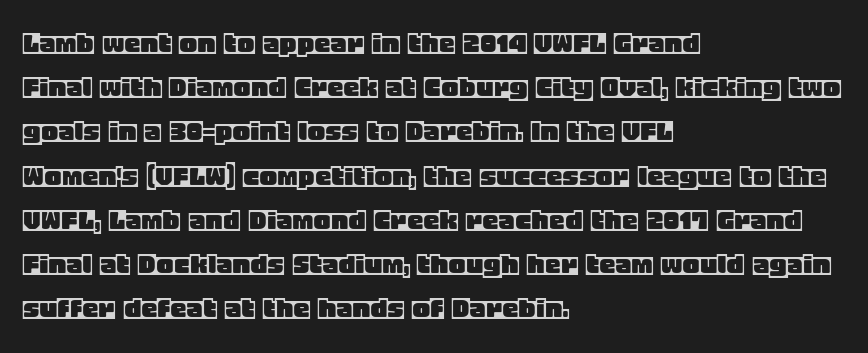
These lines are rendered in a variable-pitch font. Quick note: underline off. Normally led — the rows are evenly, conventionally spaced. The typography opts for an upright posture over an oblique one.
